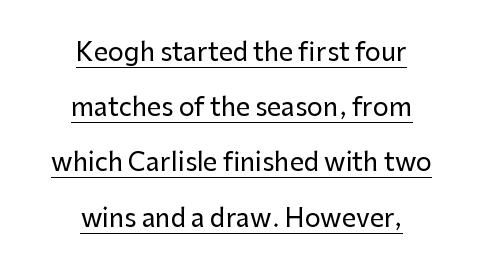
The image shows 25 px text type, upright; set centered, loose line spacing (2.21x), normal letter spacing, underlined.
